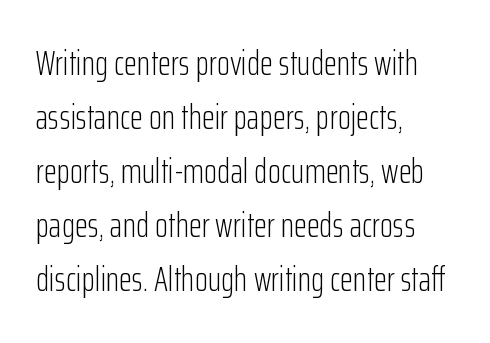
{"serif": "no", "italic": "no", "bold": "no", "weight": "light", "width": "condensed", "stroke_contrast": "low", "x_height": "medium", "monospaced": "no", "underline": "no", "align": "left", "line_spacing": "normal", "line_spacing_ratio": 1.59, "letter_spacing": "normal", "letter_spacing_em": 0.0, "glyph_px": 34}
